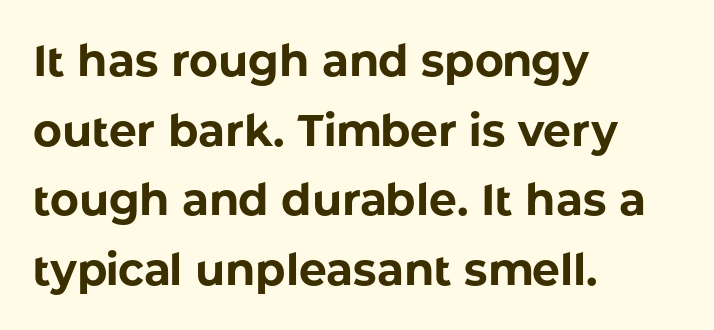
{"serif": "no", "italic": "no", "bold": "yes", "weight": "bold", "width": "normal", "stroke_contrast": "low", "x_height": "medium", "monospaced": "no", "underline": "no", "align": "left", "line_spacing": "normal", "line_spacing_ratio": 1.58, "letter_spacing": "normal", "letter_spacing_em": 0.0, "glyph_px": 44}
